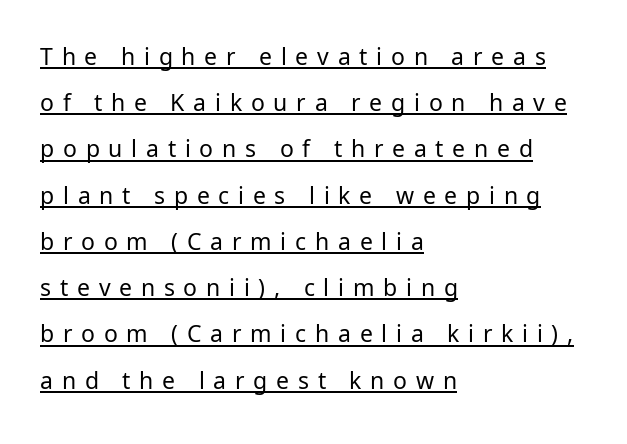
{"italic": "no", "bold": "no", "underline": "yes", "align": "left", "line_spacing": "loose", "line_spacing_ratio": 2.01, "letter_spacing": "wide", "letter_spacing_em": 0.38, "glyph_px": 23}
